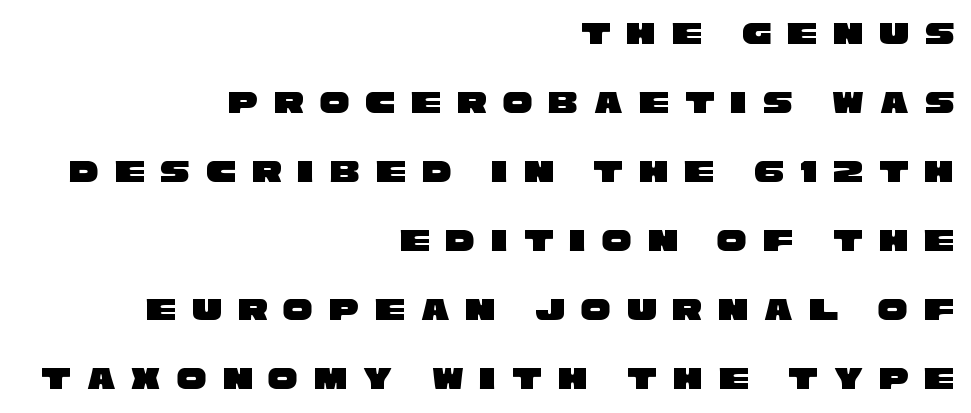
The string is rendered with underlining switched off. Proportional: the letters do not fall into vertical columns. To sum up the face: it is a sans, with no serifs. There is plenty of visible air inserted between adjacent glyphs.
